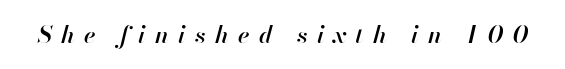
The whole block is typeset with a tilt. A fair bit of extra ink — the face is semibold, not bold. Is the letter spacing exaggerated? Yes — the characters are pushed far apart. Any mark beneath the type? The region is blank.
